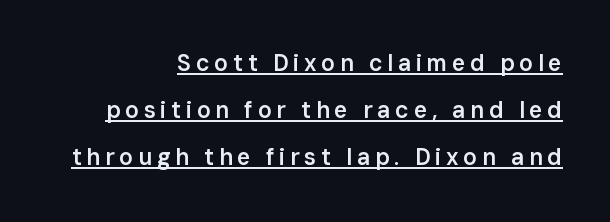
The image shows 23 px text type, upright; set right-aligned, loose line spacing (2.05x), unusually wide letter spacing (+0.2 em), underlined.
